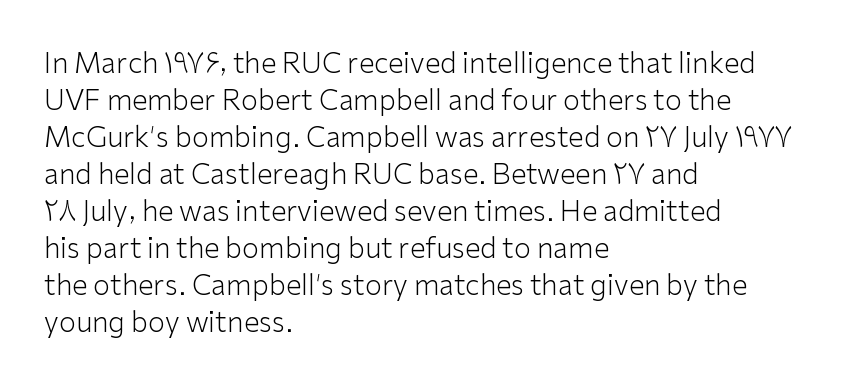
The image shows 28 px light sans-serif type, upright; set left-aligned, normal line spacing (1.32x), normal letter spacing, not underlined; low stroke contrast and a medium x-height.
